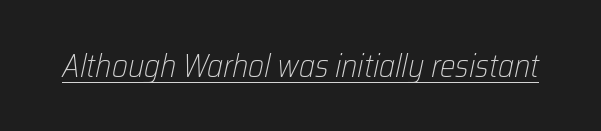
Q: Is the text bold? A: No.
Q: Is the text italic (slanted)? A: Yes, it leans right by about 12 degrees.
Q: Is the text underlined? A: Yes.
Q: Is the spacing between letters normal or unusually wide? A: Normal.
Q: Width (condensed, normal, or wide)? A: Condensed.
Q: Stroke contrast? A: Low.
Q: x-height? A: Medium.
Q: Monospaced? A: No.
